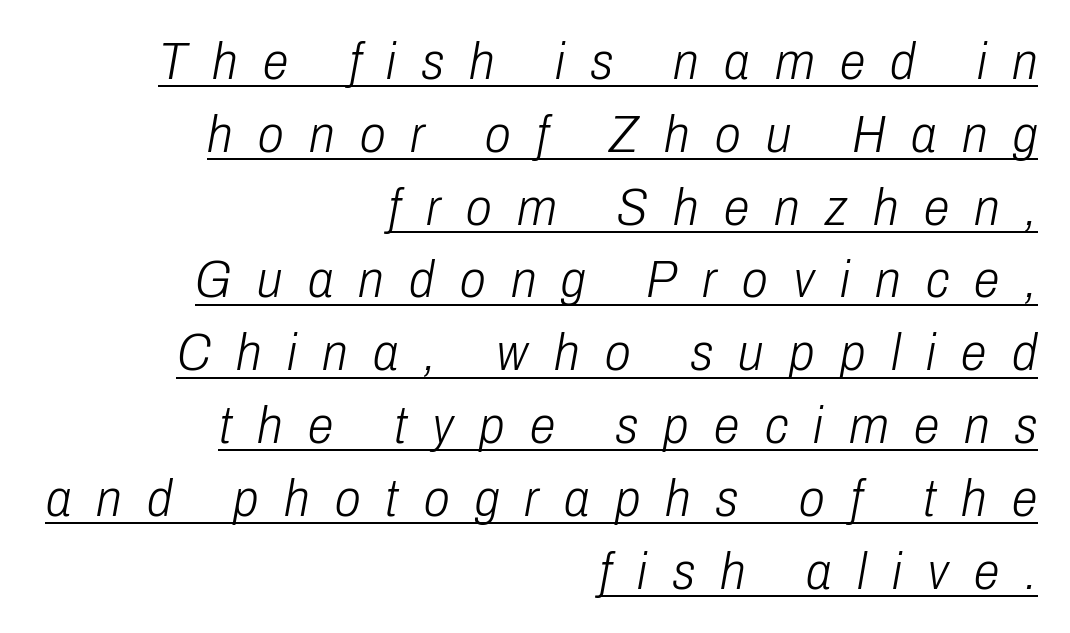
The image shows 52 px light, condensed type, italic (leaning right); set right-aligned, normal line spacing (1.4x), unusually wide letter spacing (+0.49 em), underlined; low stroke contrast and a medium x-height.
